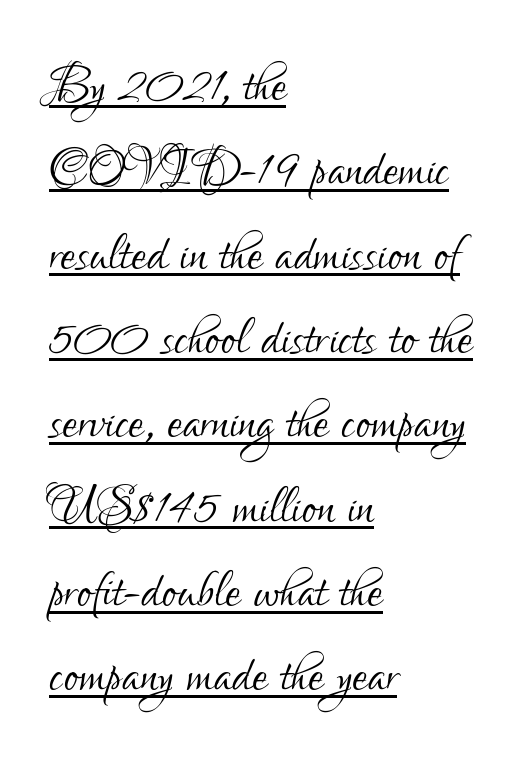
This is not heavy type; no bold has been used. Proportional: the letters do not fall into vertical columns. Typographically, this falls in the sans-serif category. This rendering features underlined lettering. Which margin do the lines hug? The left one — the right edge is uneven.
